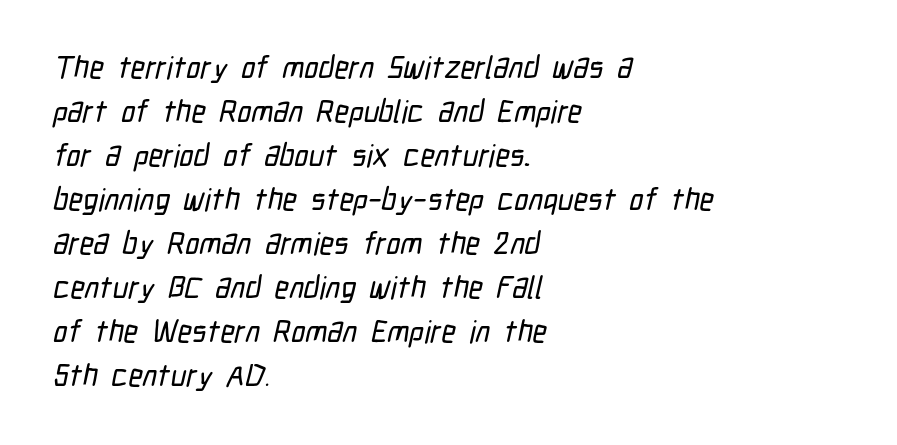
The image shows 31 px condensed sans-serif type; set left-aligned, normal line spacing (1.42x), normal letter spacing, not underlined; low stroke contrast and a medium x-height.
